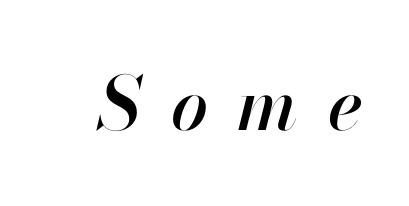
{"italic": "yes", "lean": "right", "slant_degrees": 13, "width": "normal", "stroke_contrast": "high", "x_height": "small", "monospaced": "no", "underline": "no", "letter_spacing": "wide", "letter_spacing_em": 0.4, "glyph_px": 74}
